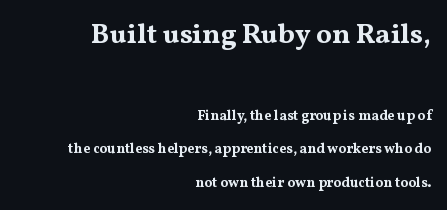
{"serif": "yes", "italic": "no", "bold": "yes", "weight": "bold", "width": "wide", "stroke_contrast": "medium", "x_height": "medium", "monospaced": "no", "underline": "no", "align": "right", "line_spacing": "loose", "line_spacing_ratio": 2.4, "letter_spacing": "normal", "letter_spacing_em": 0.0, "larger_block": "first", "size_ratio": 2.0, "glyph_px": 28}
